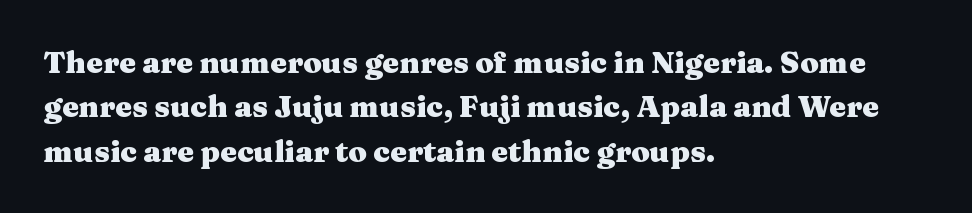
The letters stand straight up with perfectly vertical stems. One glance says typical: line gaps are just what's usual. These lines are rendered in a variable-pitch font. Examine the stroke ends and you'll spot serifs.
